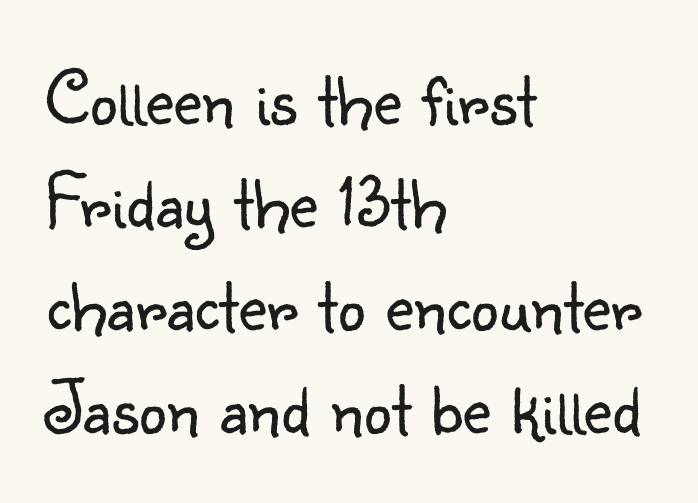
Q: Is the text bold? A: No.
Q: Is the text italic (slanted)? A: No, it is upright.
Q: Is the typeface a serif or a sans-serif typeface? A: Sans-serif.
Q: Is the text underlined? A: No.
Q: How is the paragraph aligned? A: Left-aligned.
Q: Is the spacing between letters normal or unusually wide? A: Normal.
Q: Is the spacing between lines tight, normal or loose? A: Normal.
Q: Width (condensed, normal, or wide)? A: Normal.
Q: Stroke contrast? A: Low.
Q: x-height? A: Small.
Q: Monospaced? A: No.
